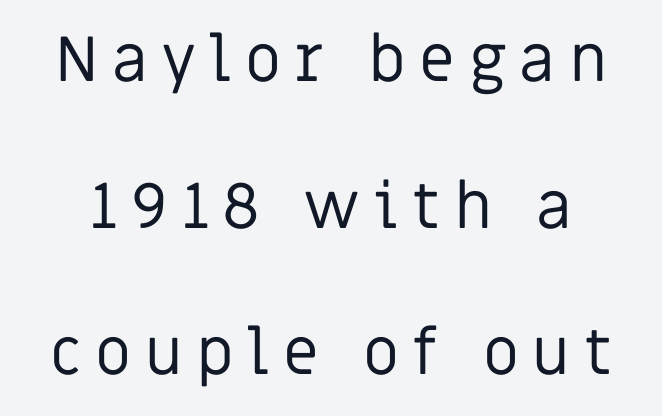
{"serif": "no", "italic": "no", "bold": "no", "weight": "regular", "width": "normal", "stroke_contrast": "low", "x_height": "large", "monospaced": "no", "underline": "no", "line_spacing": "loose", "line_spacing_ratio": 2.29, "letter_spacing": "wide", "letter_spacing_em": 0.21, "glyph_px": 64}
